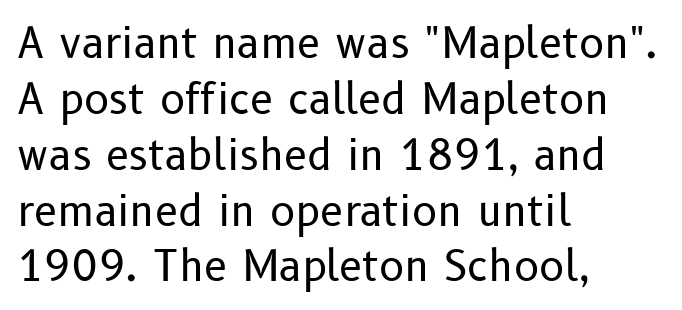
{"serif": "no", "italic": "no", "bold": "no", "weight": "regular", "width": "normal", "stroke_contrast": "low", "x_height": "medium", "monospaced": "no", "underline": "no", "align": "left", "line_spacing": "normal", "line_spacing_ratio": 1.33, "letter_spacing": "normal", "letter_spacing_em": 0.0, "glyph_px": 42}
